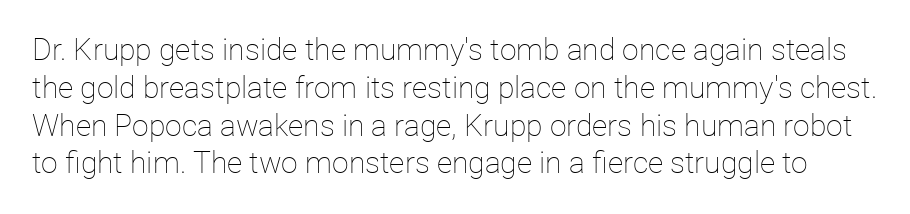
The image shows 30 px thin type, upright; set normal line spacing (1.26x), normal letter spacing, not underlined; low stroke contrast and a medium x-height.
